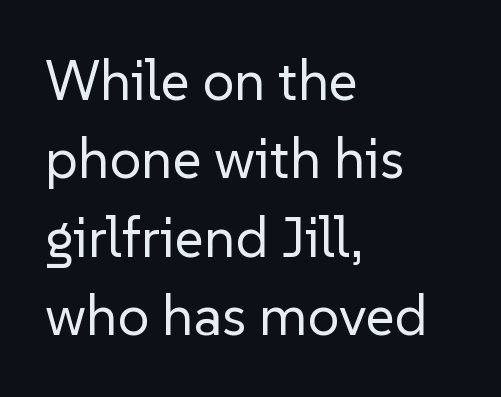
{"serif": "no", "italic": "no", "bold": "no", "weight": "regular", "width": "normal", "stroke_contrast": "low", "x_height": "medium", "monospaced": "no", "underline": "no", "align": "left", "line_spacing": "normal", "line_spacing_ratio": 1.4, "letter_spacing": "normal", "letter_spacing_em": 0.0, "glyph_px": 56}
